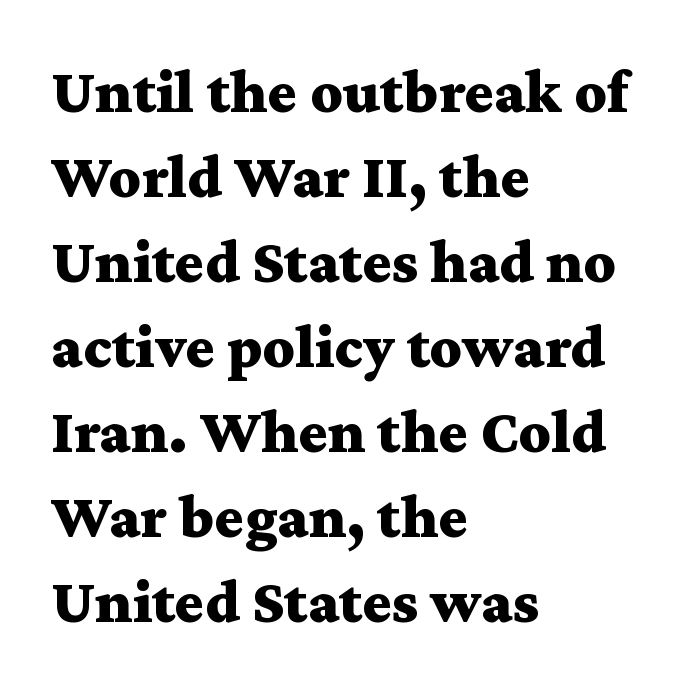
The image shows 62 px bold, wide serif type, upright; set left-aligned, normal line spacing (1.37x), normal letter spacing, not underlined; medium stroke contrast and a medium x-height.
